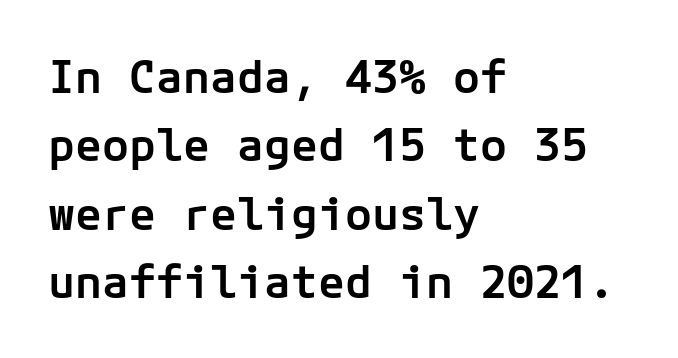
The image shows 45 px semibold sans-serif type, upright; set left-aligned, normal line spacing (1.52x), normal letter spacing, not underlined; low stroke contrast and a medium x-height.
